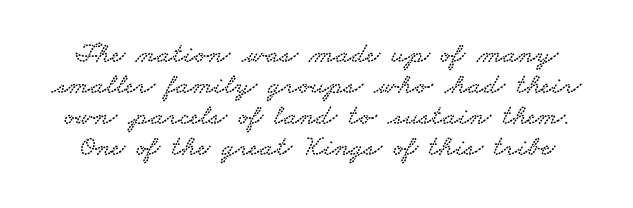
{"serif": "yes", "width": "wide", "stroke_contrast": "low", "x_height": "small", "monospaced": "no", "underline": "no", "line_spacing": "tight", "line_spacing_ratio": 1.07, "letter_spacing": "normal", "letter_spacing_em": 0.0, "glyph_px": 29}
